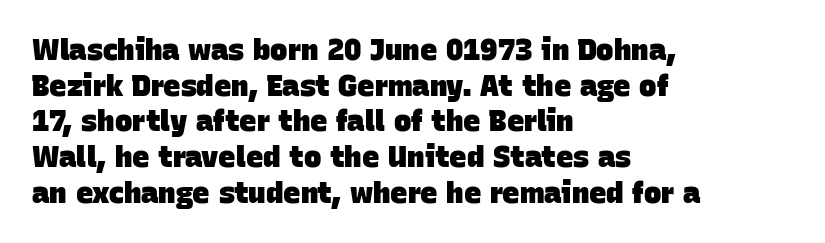
Q: Is the text bold? A: Yes.
Q: Is the typeface a serif or a sans-serif typeface? A: Sans-serif.
Q: Is the text underlined? A: No.
Q: How is the paragraph aligned? A: Left-aligned.
Q: Is the spacing between letters normal or unusually wide? A: Normal.
Q: Width (condensed, normal, or wide)? A: Normal.
Q: Stroke contrast? A: Low.
Q: x-height? A: Large.
Q: Monospaced? A: No.
